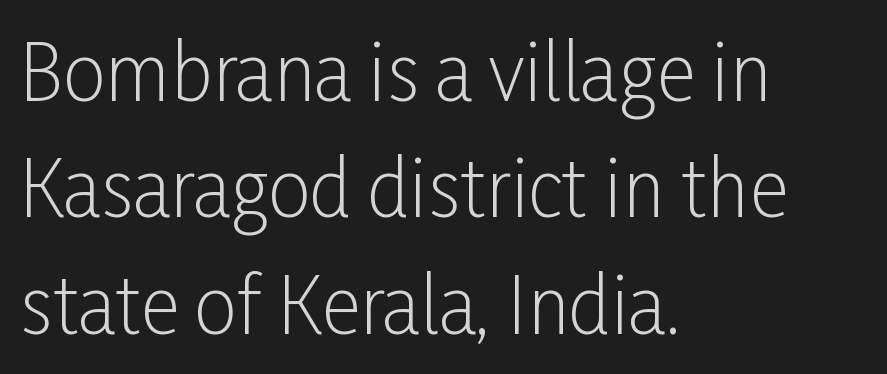
Type without underlining. Is there much room between lines? A standard amount, neither cramped nor airy. Looks like regular typesetting: each glyph gets only the width it needs. Nope, no serifs anywhere on these letters. Words appear dense and cohesive because spacing is normal. A student would call this left alignment; a typographer would say flush left, rag right.
